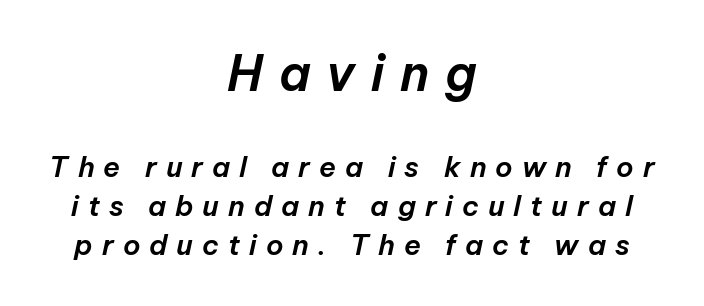
Size contrast runs from large at the top to small at the bottom. Honestly, there is no underline to notice here at all. The lines are quadded center. Proportional: the letters do not fall into vertical columns.
